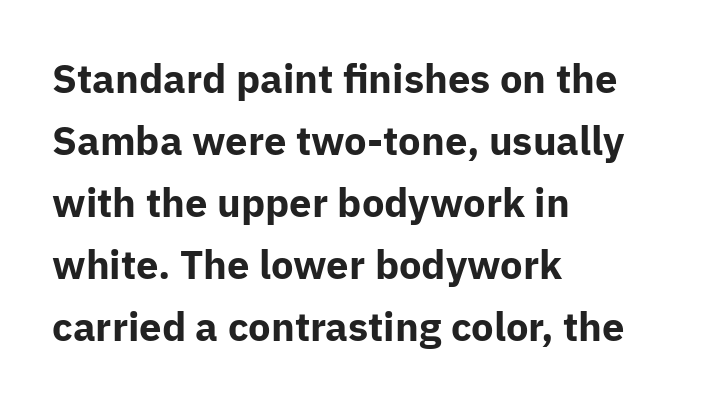
Q: Is the text bold? A: Yes.
Q: Is the text italic (slanted)? A: No, it is upright.
Q: Is the typeface a serif or a sans-serif typeface? A: Sans-serif.
Q: Is the text underlined? A: No.
Q: How is the paragraph aligned? A: Left-aligned.
Q: Is the spacing between letters normal or unusually wide? A: Normal.
Q: Is the spacing between lines tight, normal or loose? A: Normal.
Q: Width (condensed, normal, or wide)? A: Normal.
Q: Stroke contrast? A: Low.
Q: x-height? A: Medium.
Q: Monospaced? A: No.
